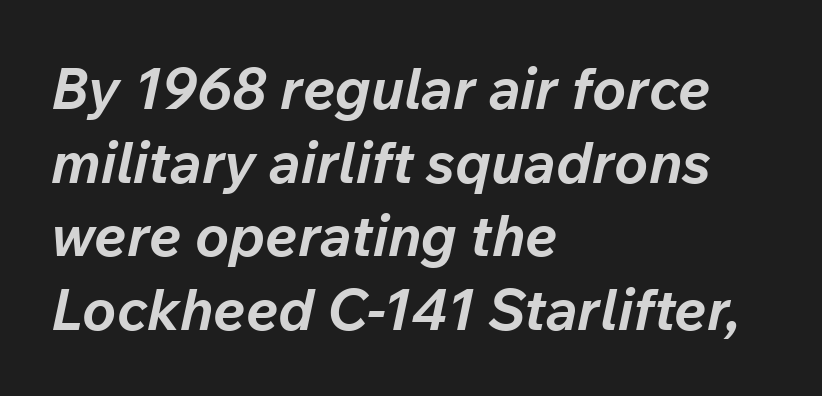
The image shows 57 px bold type, italic (leaning right); set left-aligned, normal line spacing (1.29x), normal letter spacing, not underlined; low stroke contrast and a medium x-height.
